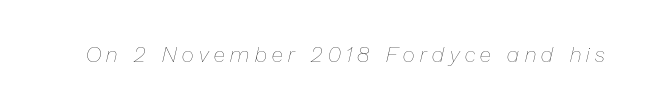
{"italic": "yes", "lean": "right", "slant_degrees": 13, "bold": "no", "underline": "no", "letter_spacing": "wide", "letter_spacing_em": 0.27, "glyph_px": 21}
